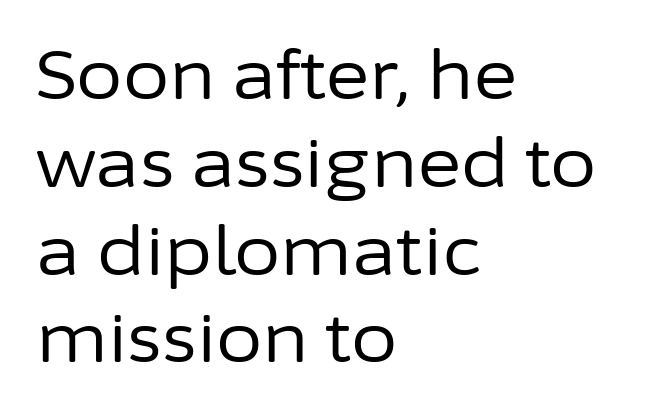
The image shows 67 px regular-weight sans-serif type, upright; set left-aligned, normal line spacing (1.31x), normal letter spacing, not underlined; low stroke contrast and a medium x-height.
